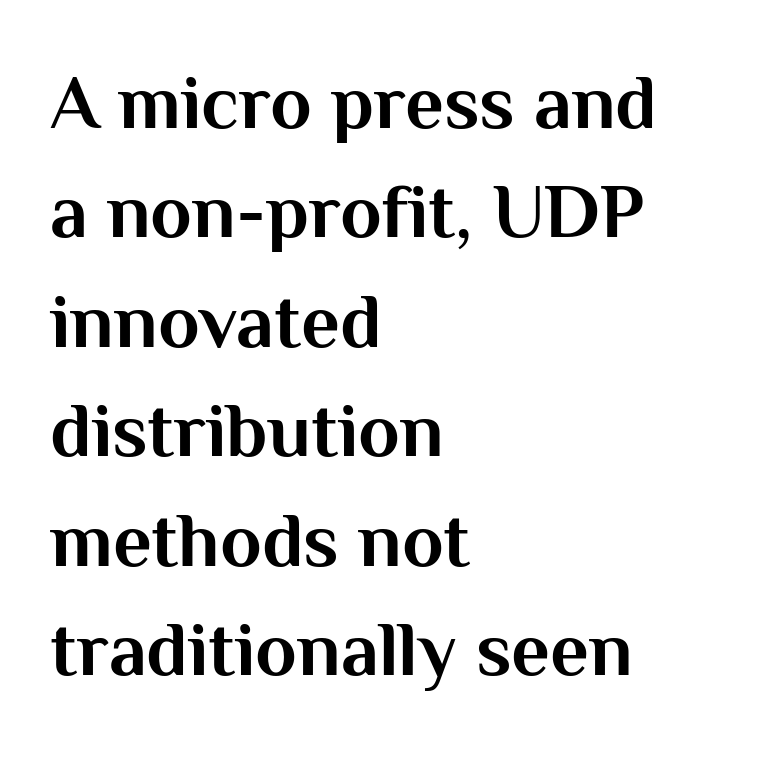
The image shows 76 px bold sans-serif type, upright; set left-aligned, normal line spacing (1.44x), normal letter spacing, not underlined; medium stroke contrast and a medium x-height.
